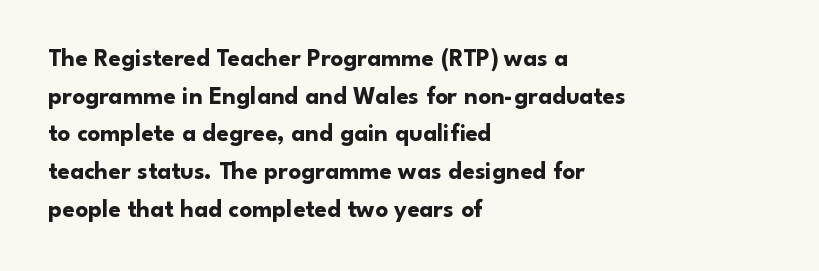
{"italic": "no", "bold": "yes", "underline": "no", "align": "left", "line_spacing": "normal", "line_spacing_ratio": 1.51, "letter_spacing": "normal", "letter_spacing_em": 0.0, "glyph_px": 25}
